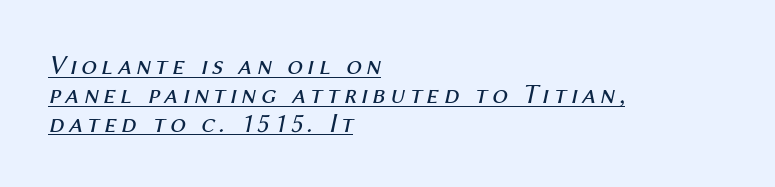
The image shows 28 px regular-weight type, italic (leaning right); set left-aligned, tight line spacing (1.03x), underlined; medium stroke contrast and a medium x-height.
